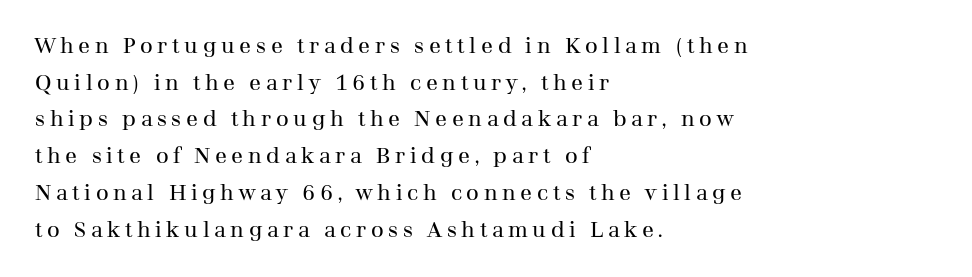
The image shows 22 px text type, upright; set left-aligned, normal line spacing (1.67x), unusually wide letter spacing (+0.21 em), not underlined.
